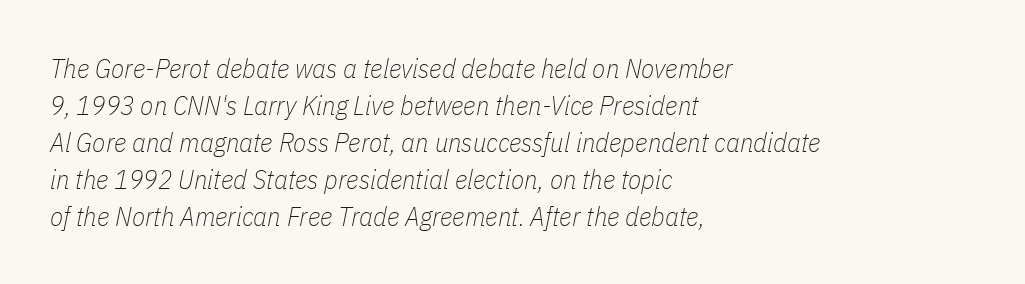
The image shows 27 px text type, italic (leaning right); set left-aligned, normal line spacing (1.37x), normal letter spacing, not underlined.
